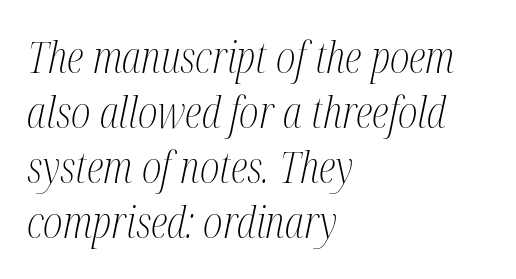
The image shows 43 px light, condensed serif type, italic (leaning right); set left-aligned, normal line spacing (1.28x), normal letter spacing, not underlined; medium stroke contrast and a medium x-height.
